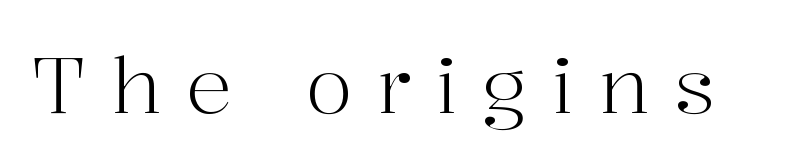
{"serif": "yes", "italic": "no", "bold": "no", "weight": "light", "width": "normal", "stroke_contrast": "high", "x_height": "medium", "monospaced": "no", "underline": "no", "letter_spacing": "wide", "letter_spacing_em": 0.31, "glyph_px": 78}
